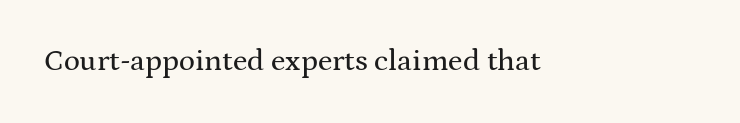
{"serif": "yes", "italic": "no", "width": "wide", "stroke_contrast": "medium", "x_height": "medium", "monospaced": "no", "underline": "no", "letter_spacing": "normal", "letter_spacing_em": 0.0, "glyph_px": 30}
